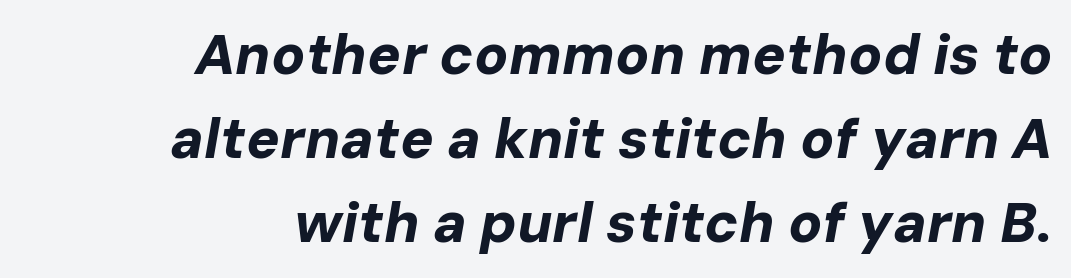
Each row of text sits above clean, open space. Varying glyph widths throughout — classic text-font behaviour. The paragraph has a hard right edge and a soft left edge. A typesetter would call this leading conventional body-copy spacing. A typesetter would call this zero additional tracking.
